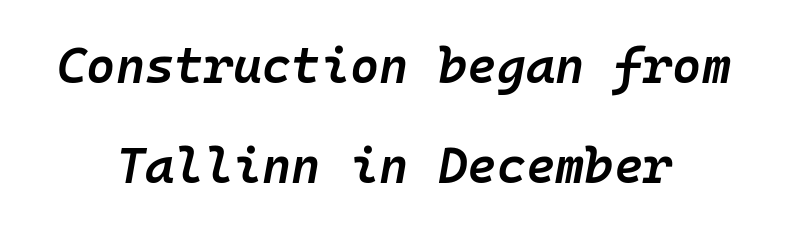
The image shows 50 px semibold type, italic (leaning right), monospaced; set centered, loose line spacing (2.01x), normal letter spacing, not underlined; low stroke contrast and a medium x-height.
